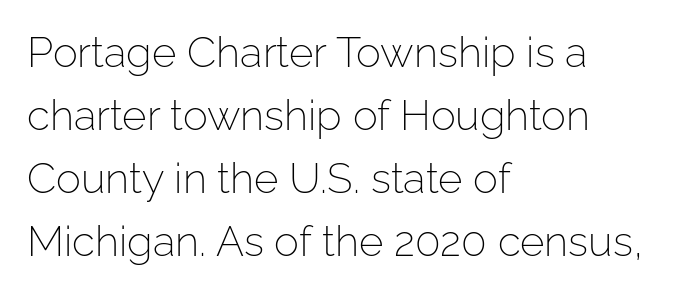
Q: Is the text bold? A: No.
Q: Is the text italic (slanted)? A: No, it is upright.
Q: Is the typeface a serif or a sans-serif typeface? A: Sans-serif.
Q: Is the text underlined? A: No.
Q: How is the paragraph aligned? A: Left-aligned.
Q: Is the spacing between letters normal or unusually wide? A: Normal.
Q: Is the spacing between lines tight, normal or loose? A: Normal.
Q: Width (condensed, normal, or wide)? A: Normal.
Q: Stroke contrast? A: Low.
Q: x-height? A: Medium.
Q: Monospaced? A: No.
